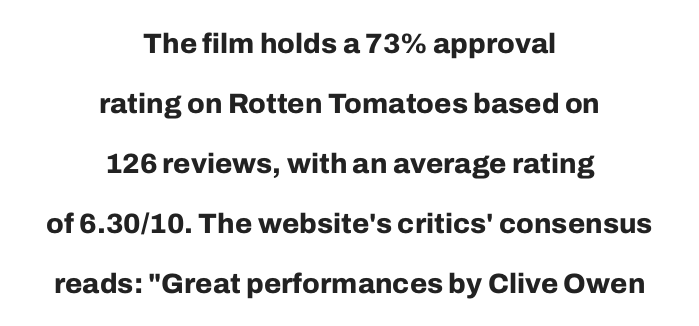
{"serif": "no", "italic": "no", "bold": "yes", "weight": "bold", "width": "normal", "stroke_contrast": "low", "x_height": "medium", "monospaced": "no", "underline": "no", "align": "center", "line_spacing": "loose", "line_spacing_ratio": 2.14, "letter_spacing": "normal", "letter_spacing_em": 0.0, "glyph_px": 28}
